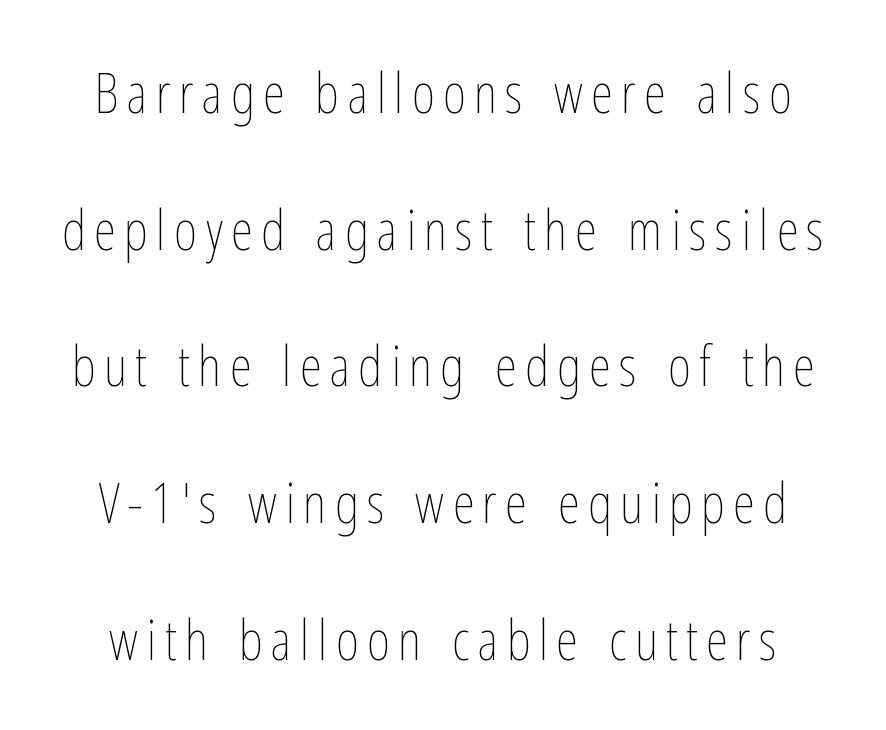
Q: Is the text bold? A: No.
Q: Is the text italic (slanted)? A: No, it is upright.
Q: Is the text underlined? A: No.
Q: Is the spacing between lines tight, normal or loose? A: Loose.
Q: Width (condensed, normal, or wide)? A: Condensed.
Q: Stroke contrast? A: Low.
Q: x-height? A: Medium.
Q: Monospaced? A: No.
